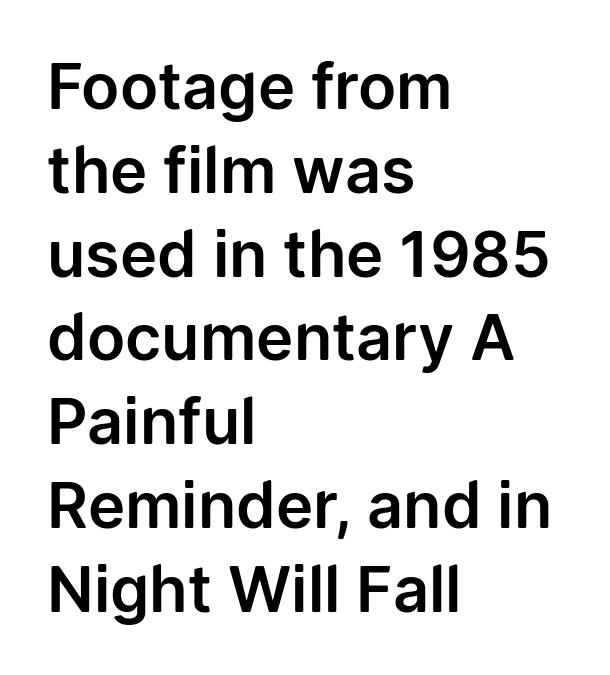
Q: Is the text italic (slanted)? A: No, it is upright.
Q: Is the typeface a serif or a sans-serif typeface? A: Sans-serif.
Q: Is the text underlined? A: No.
Q: How is the paragraph aligned? A: Left-aligned.
Q: Is the spacing between letters normal or unusually wide? A: Normal.
Q: Is the spacing between lines tight, normal or loose? A: Normal.
Q: Width (condensed, normal, or wide)? A: Normal.
Q: Stroke contrast? A: Low.
Q: x-height? A: Medium.
Q: Monospaced? A: No.
